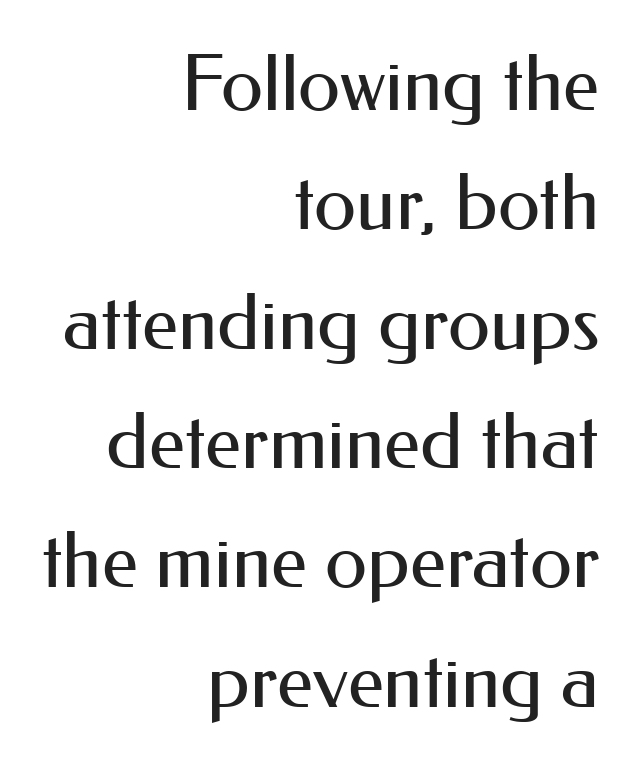
Layout note: lines flush right. The leading is moderate, giving the passage an even texture. The rendering shows plain stroke endings on the letterforms — a sans-serif design. The baseline area is clear. Honestly, the letter spacing is just normal — you wouldn't notice it. The strokes carry an ordinary text weight at most.
